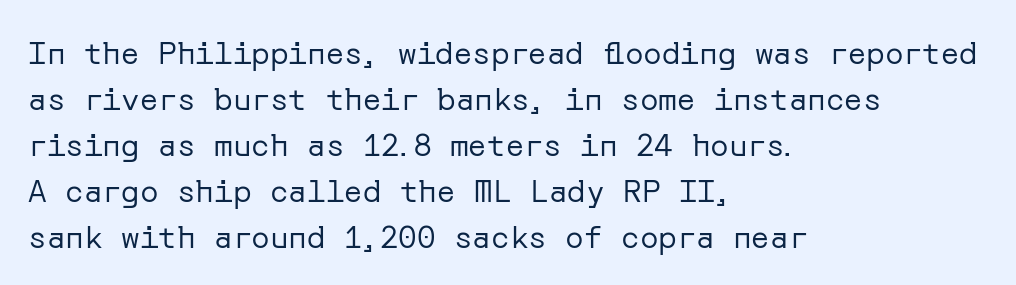
The gap between lines stays unmarked. The type sits square on the baseline with zero lean. The rag falls on the right side of this text block. Classification — sans serif. Think standard paragraph weight, or any step lighter than that. The passage shown has conventional tracking throughout.
